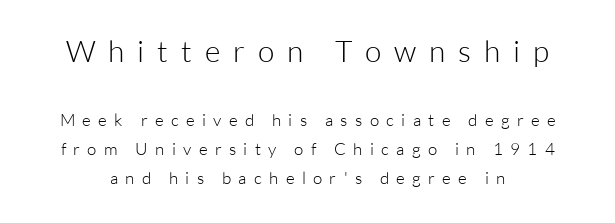
The passage shown is typeset with a sans-serif family. Note the varied advance widths — an 'i' is clearly narrower than an 'm'. These lines sit exactly where default settings would place them. Character size in the leading block exceeds that of the trailing block. The letters look calm and open, with moderate or lighter stems.
